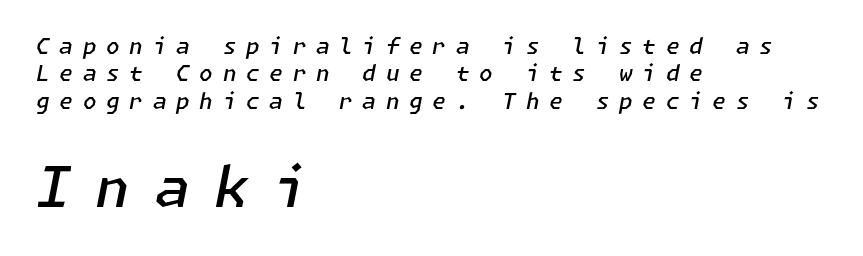
{"italic": "yes", "lean": "right", "slant_degrees": 11, "bold": "semi", "weight": "semibold", "width": "normal", "stroke_contrast": "low", "x_height": "medium", "underline": "no", "align": "left", "line_spacing_ratio": 1.24, "letter_spacing": "wide", "letter_spacing_em": 0.44, "larger_block": "second", "size_ratio": 2.55, "glyph_px": 56}
